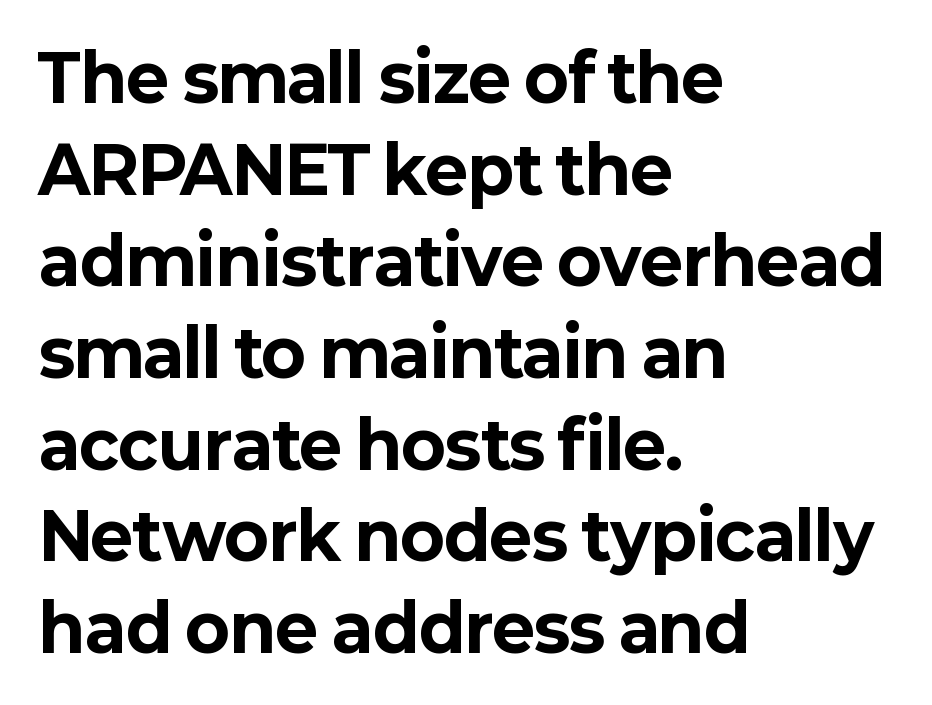
Q: Is the text bold? A: Yes.
Q: Is the text italic (slanted)? A: No, it is upright.
Q: Is the typeface a serif or a sans-serif typeface? A: Sans-serif.
Q: Is the text underlined? A: No.
Q: How is the paragraph aligned? A: Left-aligned.
Q: Is the spacing between letters normal or unusually wide? A: Normal.
Q: Is the spacing between lines tight, normal or loose? A: Normal.
Q: Width (condensed, normal, or wide)? A: Normal.
Q: Stroke contrast? A: Low.
Q: x-height? A: Medium.
Q: Monospaced? A: No.
